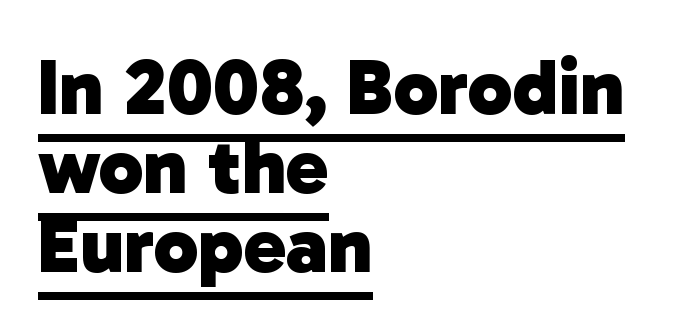
The image shows 80 px heavy sans-serif type; set left-aligned, tight line spacing (0.99x), normal letter spacing, underlined; low stroke contrast and a medium x-height.
